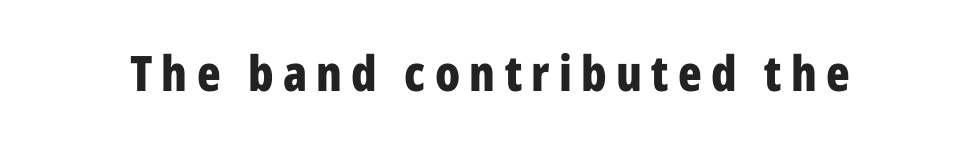
The image shows 49 px bold, condensed sans-serif type, upright; set not underlined; low stroke contrast and a medium x-height.
